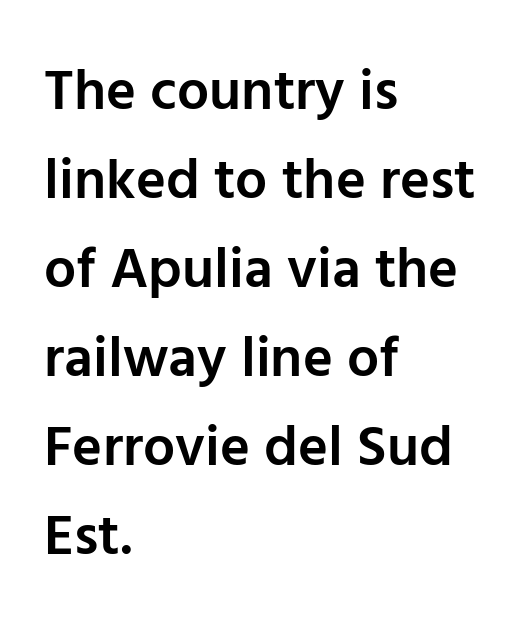
Q: Is the text bold? A: Semi-bold.
Q: Is the text italic (slanted)? A: No, it is upright.
Q: Is the typeface a serif or a sans-serif typeface? A: Sans-serif.
Q: Is the text underlined? A: No.
Q: How is the paragraph aligned? A: Left-aligned.
Q: Is the spacing between letters normal or unusually wide? A: Normal.
Q: Is the spacing between lines tight, normal or loose? A: Normal.
Q: Width (condensed, normal, or wide)? A: Normal.
Q: Stroke contrast? A: Low.
Q: x-height? A: Medium.
Q: Monospaced? A: No.
